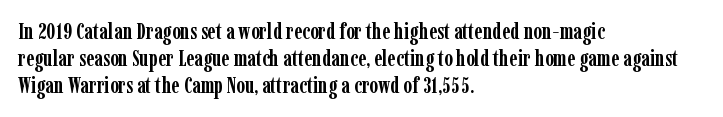
{"italic": "no", "bold": "yes", "underline": "no", "align": "left", "line_spacing_ratio": 1.22, "letter_spacing": "normal", "letter_spacing_em": 0.0, "glyph_px": 22}
